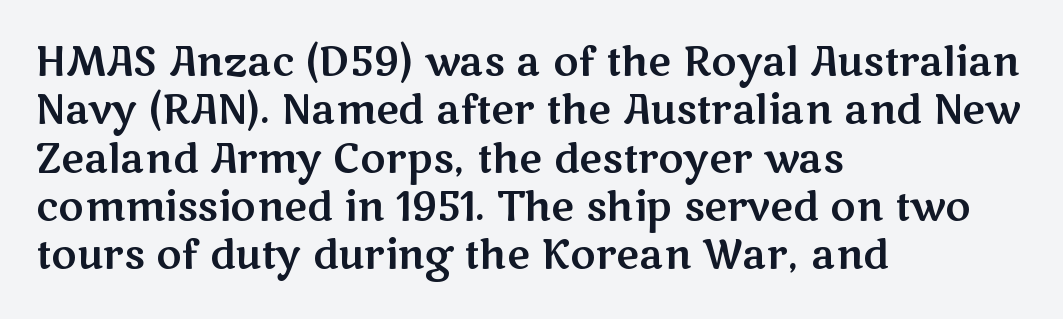
{"serif": "no", "italic": "no", "width": "wide", "stroke_contrast": "medium", "x_height": "medium", "monospaced": "no", "underline": "no", "align": "left", "line_spacing_ratio": 1.24, "letter_spacing": "normal", "letter_spacing_em": 0.0, "glyph_px": 39}
